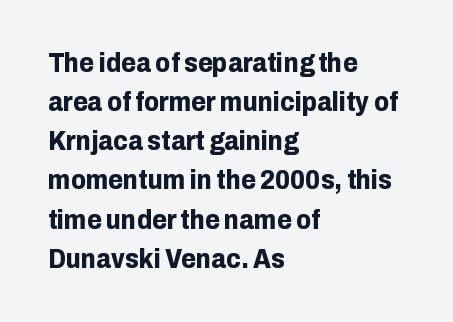
Q: Is the text bold? A: Yes.
Q: Is the text italic (slanted)? A: No, it is upright.
Q: Is the text underlined? A: No.
Q: How is the paragraph aligned? A: Left-aligned.
Q: Is the spacing between letters normal or unusually wide? A: Normal.
Q: Is the spacing between lines tight, normal or loose? A: Normal.
